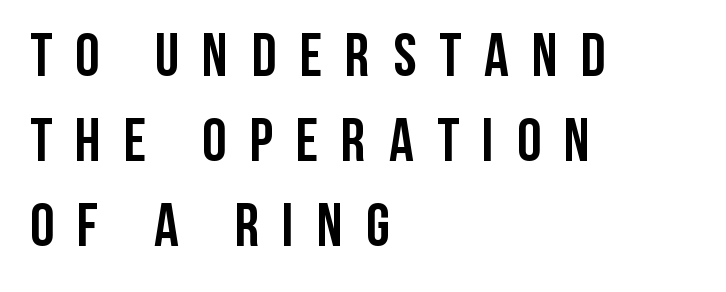
{"serif": "no", "italic": "no", "bold": "yes", "weight": "semibold", "width": "condensed", "stroke_contrast": "low", "x_height": "large", "monospaced": "no", "underline": "no", "align": "left", "line_spacing": "normal", "line_spacing_ratio": 1.39, "letter_spacing": "wide", "letter_spacing_em": 0.38, "glyph_px": 61}
